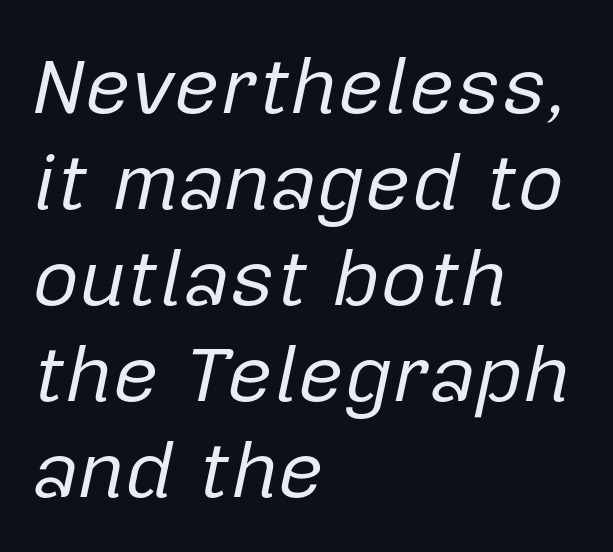
{"italic": "yes", "lean": "right", "slant_degrees": 12, "bold": "no", "weight": "regular", "width": "normal", "stroke_contrast": "low", "x_height": "medium", "monospaced": "no", "underline": "no", "align": "left", "line_spacing_ratio": 1.2, "letter_spacing": "normal", "letter_spacing_em": 0.0, "glyph_px": 80}
